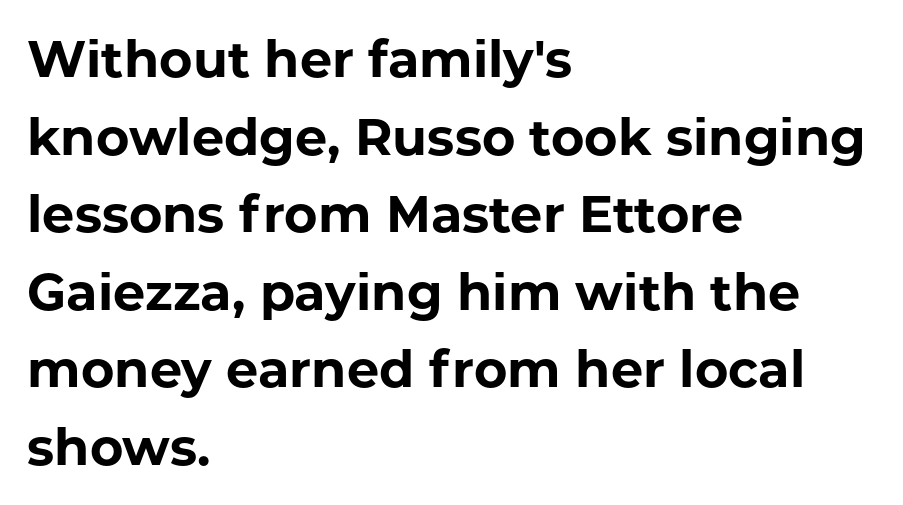
The image shows 51 px bold sans-serif type, upright; set left-aligned, normal line spacing (1.52x), normal letter spacing, not underlined; low stroke contrast and a medium x-height.
